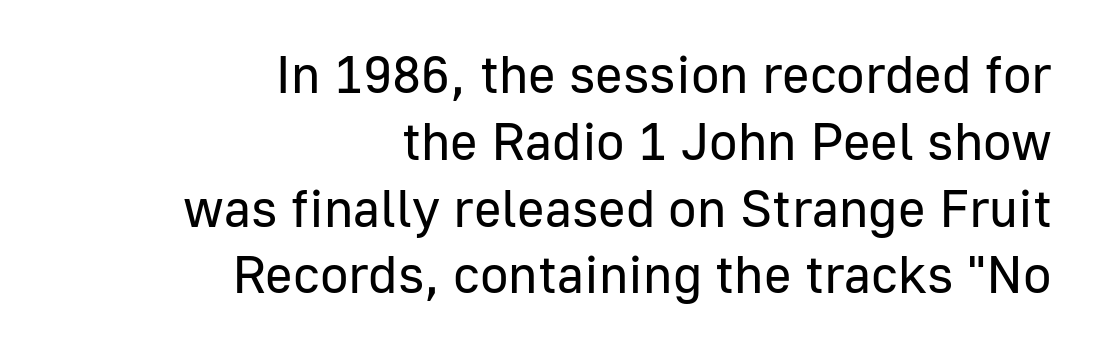
The image shows 53 px regular-weight sans-serif type, upright; set right-aligned, normal line spacing (1.26x), normal letter spacing, not underlined; low stroke contrast and a medium x-height.
